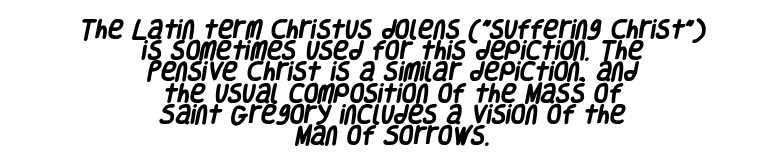
Clear beneath every line of the passage. Cramped leading. Set as a true bold cut, around the 700 mark. The typesetter chose a symmetrical, centered arrangement here. Default kerning and tracking; the words read as compact shapes.
